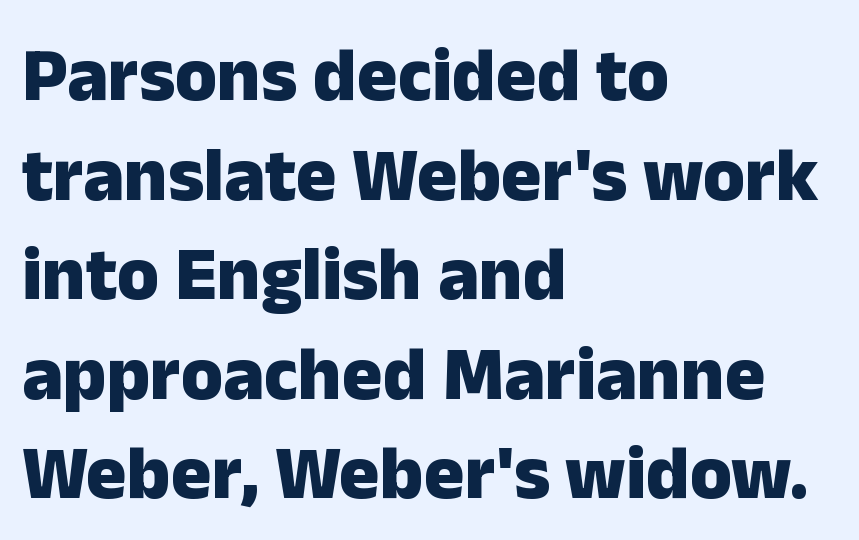
The image shows 76 px heavy sans-serif type, upright; set left-aligned, normal line spacing (1.31x), normal letter spacing, not underlined; low stroke contrast and a medium x-height.
